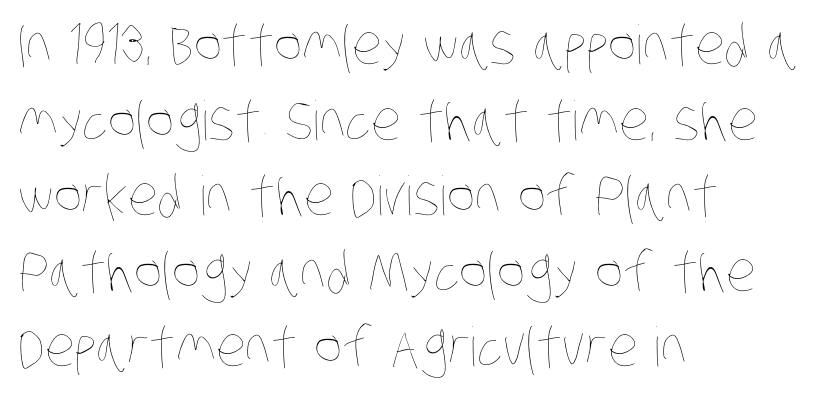
{"bold": "no", "weight": "thin", "width": "condensed", "stroke_contrast": "low", "x_height": "large", "monospaced": "no", "underline": "no", "align": "left", "line_spacing": "normal", "line_spacing_ratio": 1.4, "letter_spacing": "normal", "letter_spacing_em": 0.0, "glyph_px": 54}
